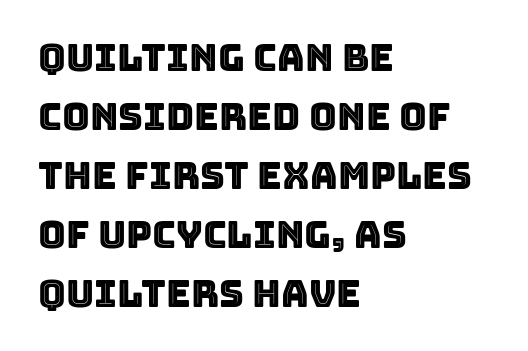
The image shows 38 px text type, upright; set left-aligned, normal line spacing (1.55x), normal letter spacing, not underlined; a large x-height.
